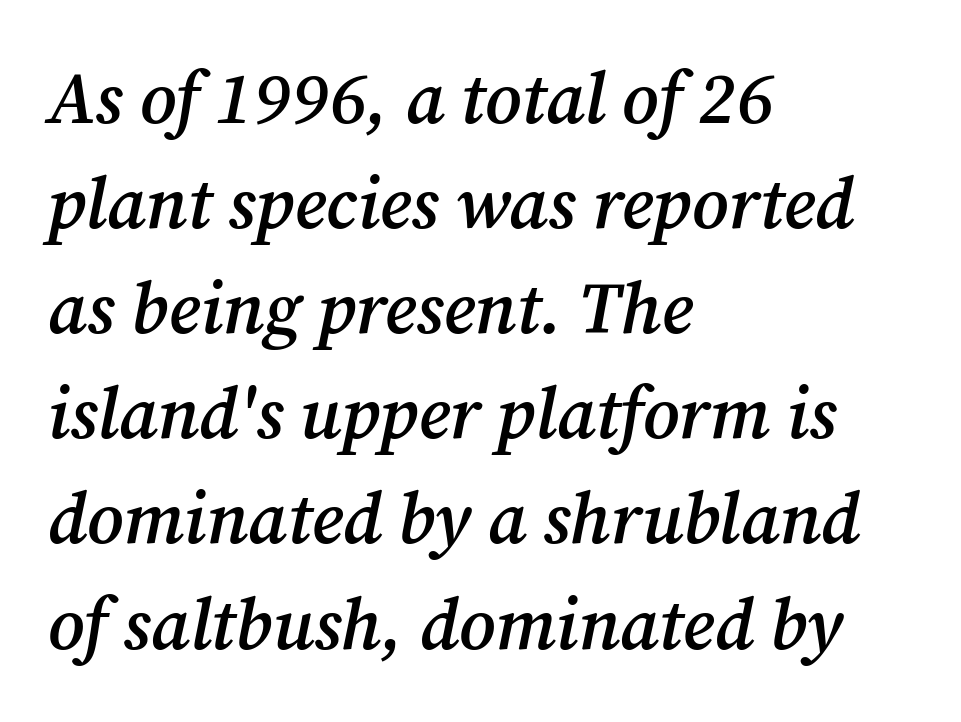
{"serif": "yes", "italic": "yes", "lean": "right", "slant_degrees": 12, "bold": "semi", "weight": "semibold", "width": "normal", "stroke_contrast": "medium", "x_height": "medium", "monospaced": "no", "underline": "no", "align": "left", "line_spacing": "normal", "line_spacing_ratio": 1.46, "letter_spacing": "normal", "letter_spacing_em": 0.0, "glyph_px": 72}
